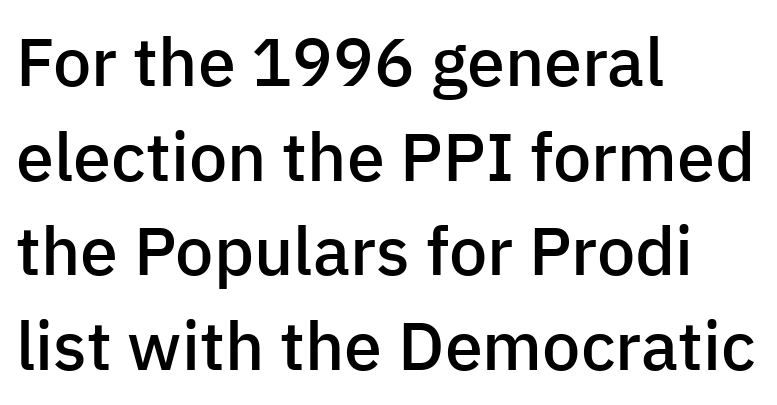
Teacher's note: observe the even left margin — that is flush-left alignment. The baseline area is clear. One glance says typical: line gaps are just what's usual. This rendering leaves character spacing at its baseline value.
